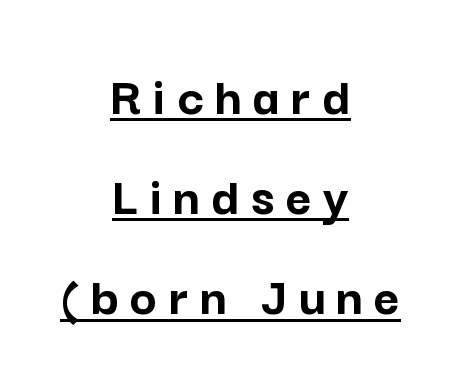
{"serif": "no", "italic": "no", "bold": "yes", "weight": "semibold", "width": "normal", "stroke_contrast": "low", "x_height": "medium", "monospaced": "no", "underline": "yes", "align": "center", "line_spacing_ratio": 1.79, "letter_spacing": "wide", "letter_spacing_em": 0.2, "glyph_px": 56}
